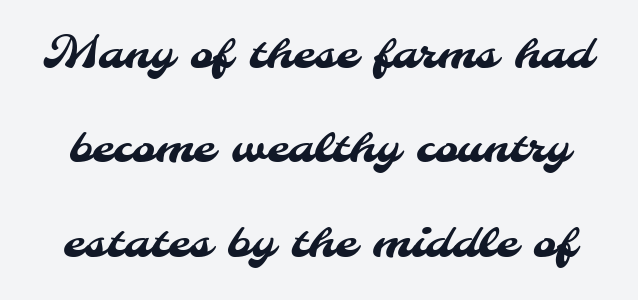
The image shows 45 px sans-serif type; set loose line spacing (2.1x), normal letter spacing, not underlined; medium stroke contrast and a small x-height.
